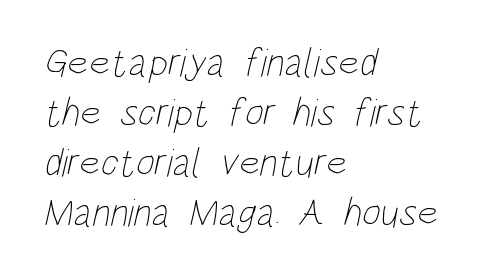
Honestly, there is no underline to notice here at all. Looks like regular typesetting: each glyph gets only the width it needs. The paragraph has a hard left edge and a soft right edge. Ink coverage per letter is moderate at most.
